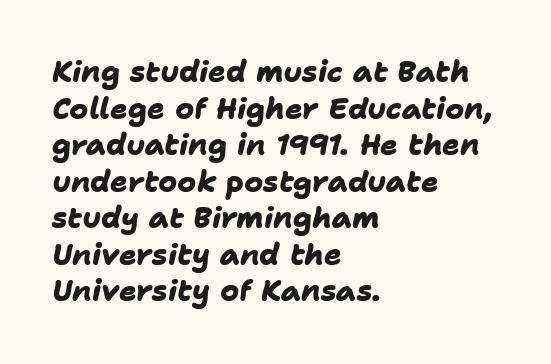
Q: Is the text bold? A: Yes.
Q: Is the typeface a serif or a sans-serif typeface? A: Sans-serif.
Q: Is the text underlined? A: No.
Q: How is the paragraph aligned? A: Left-aligned.
Q: Is the spacing between letters normal or unusually wide? A: Normal.
Q: Is the spacing between lines tight, normal or loose? A: Normal.
Q: Width (condensed, normal, or wide)? A: Normal.
Q: Stroke contrast? A: Low.
Q: x-height? A: Medium.
Q: Monospaced? A: No.
